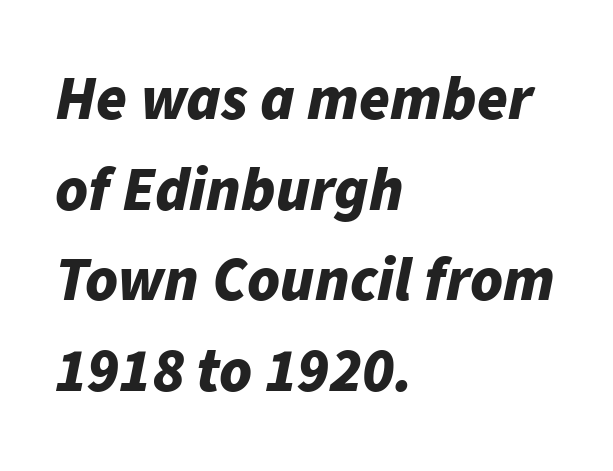
The vertical gap from one line to the next is medium. Is the letter spacing exaggerated? No — it looks like the ordinary default. Looks like regular typesetting: each glyph gets only the width it needs. The glyphs look as if they've been sheared to an angle.
